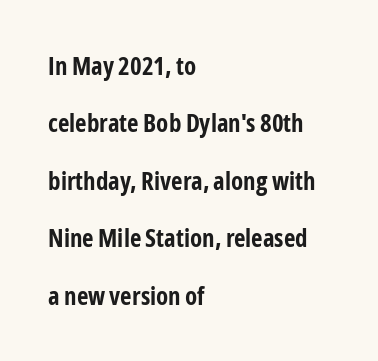
Q: Is the text bold? A: Yes.
Q: Is the text italic (slanted)? A: No, it is upright.
Q: Is the text underlined? A: No.
Q: How is the paragraph aligned? A: Left-aligned.
Q: Is the spacing between letters normal or unusually wide? A: Normal.
Q: Is the spacing between lines tight, normal or loose? A: Loose.
